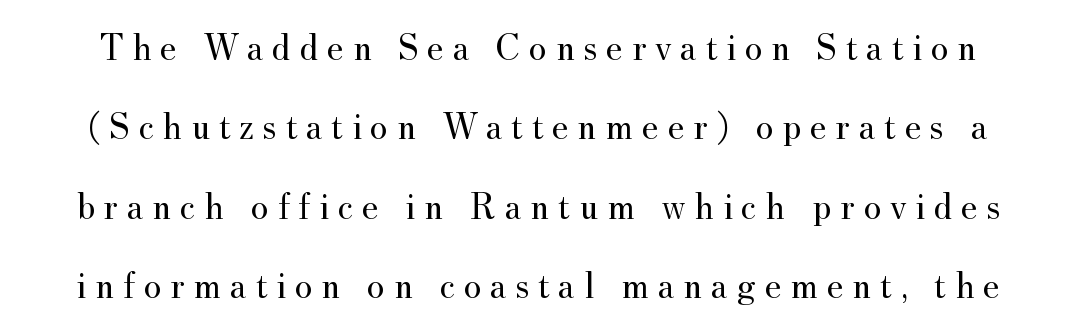
{"serif": "yes", "italic": "no", "bold": "no", "weight": "regular", "width": "normal", "stroke_contrast": "medium", "x_height": "small", "monospaced": "no", "underline": "no", "line_spacing": "loose", "line_spacing_ratio": 2.09, "letter_spacing": "wide", "letter_spacing_em": 0.23, "glyph_px": 38}
